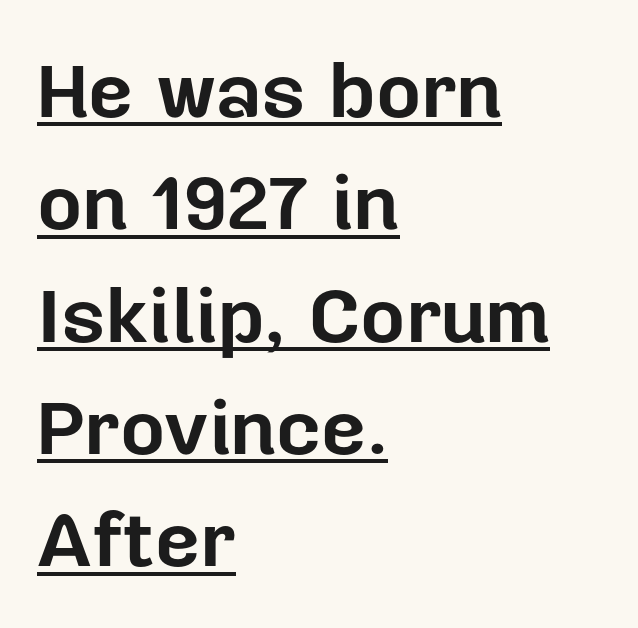
The image shows 78 px bold sans-serif type, upright; set left-aligned, normal line spacing (1.44x), normal letter spacing, underlined; low stroke contrast and a medium x-height.
